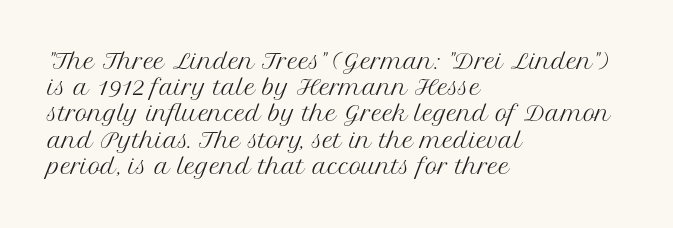
{"bold": "no", "underline": "no", "align": "left", "line_spacing": "normal", "line_spacing_ratio": 1.25, "letter_spacing": "normal", "letter_spacing_em": 0.0, "glyph_px": 21}
